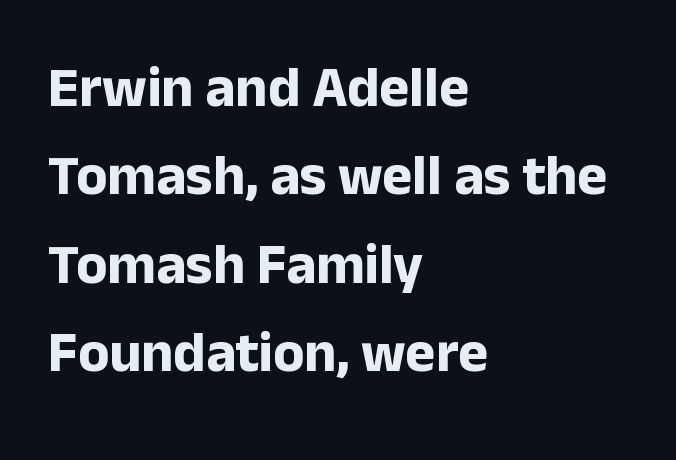
The image shows 57 px bold sans-serif type, upright; set left-aligned, normal line spacing (1.55x), normal letter spacing, not underlined; low stroke contrast and a medium x-height.
